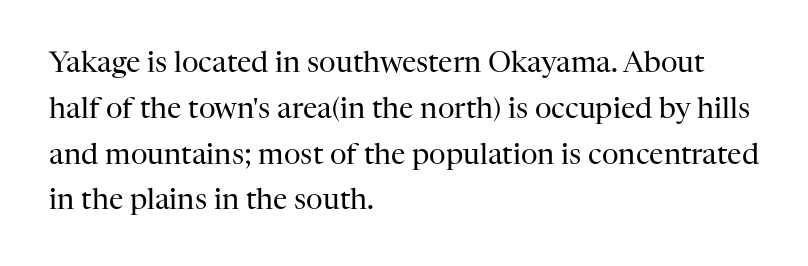
The image shows 29 px regular-weight serif type, upright; set left-aligned, normal line spacing (1.58x), normal letter spacing, not underlined; high stroke contrast and a medium x-height.
